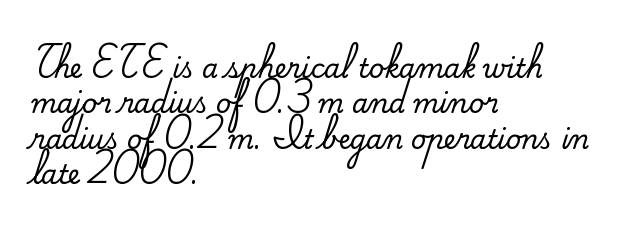
The image shows 26 px text type; set left-aligned, normal line spacing (1.36x), normal letter spacing, not underlined.
